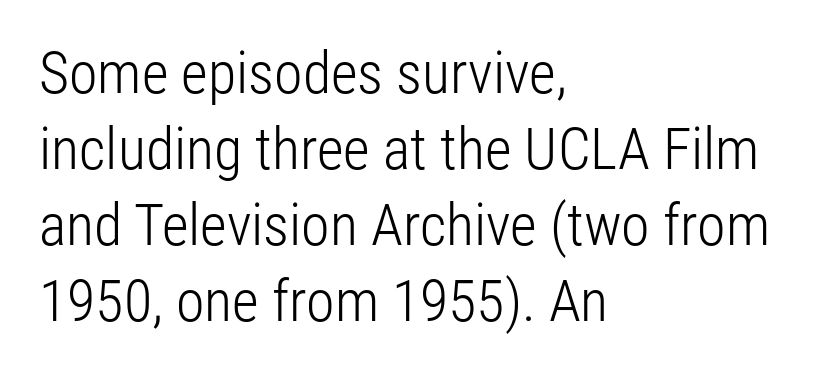
A roman cut, with each character standing at attention. These lines are composed in type without serifs. Notice how the passage keeps a crisp vertical edge on the left only. Caption: face not bold, strokes unweighted.
